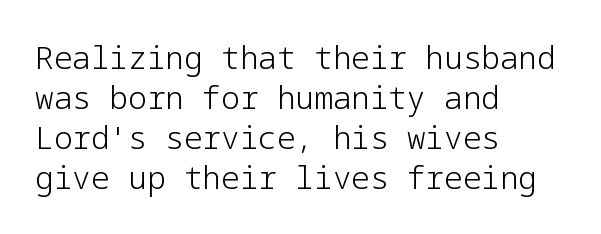
Q: Is the text bold? A: No.
Q: Is the text italic (slanted)? A: No, it is upright.
Q: Is the typeface a serif or a sans-serif typeface? A: Sans-serif.
Q: Is the text underlined? A: No.
Q: How is the paragraph aligned? A: Left-aligned.
Q: Is the spacing between letters normal or unusually wide? A: Normal.
Q: Is the spacing between lines tight, normal or loose? A: Normal.
Q: Width (condensed, normal, or wide)? A: Normal.
Q: Stroke contrast? A: Low.
Q: x-height? A: Medium.
